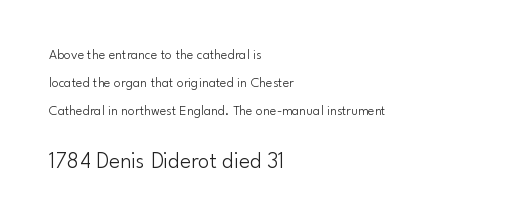
{"italic": "no", "bold": "no", "underline": "no", "align": "left", "line_spacing": "loose", "line_spacing_ratio": 1.99, "letter_spacing": "normal", "letter_spacing_em": 0.0, "larger_block": "second", "size_ratio": 1.64, "glyph_px": 23}
